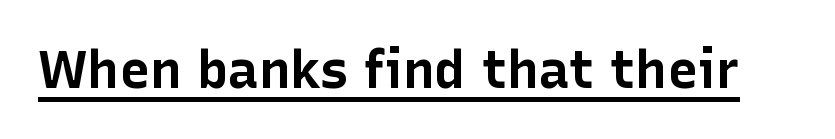
The font's upright variant was chosen for this text. Heft: maximum for text — a bold. No extra tracking has been applied to these lines. These characters rest on top of a visible drawn line.
